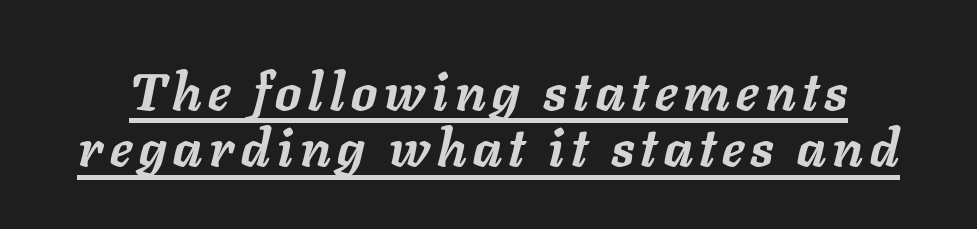
{"italic": "yes", "lean": "right", "slant_degrees": 11, "bold": "yes", "weight": "semibold", "width": "normal", "stroke_contrast": "low", "x_height": "medium", "monospaced": "no", "underline": "yes", "line_spacing": "tight", "line_spacing_ratio": 1.08, "glyph_px": 52}
